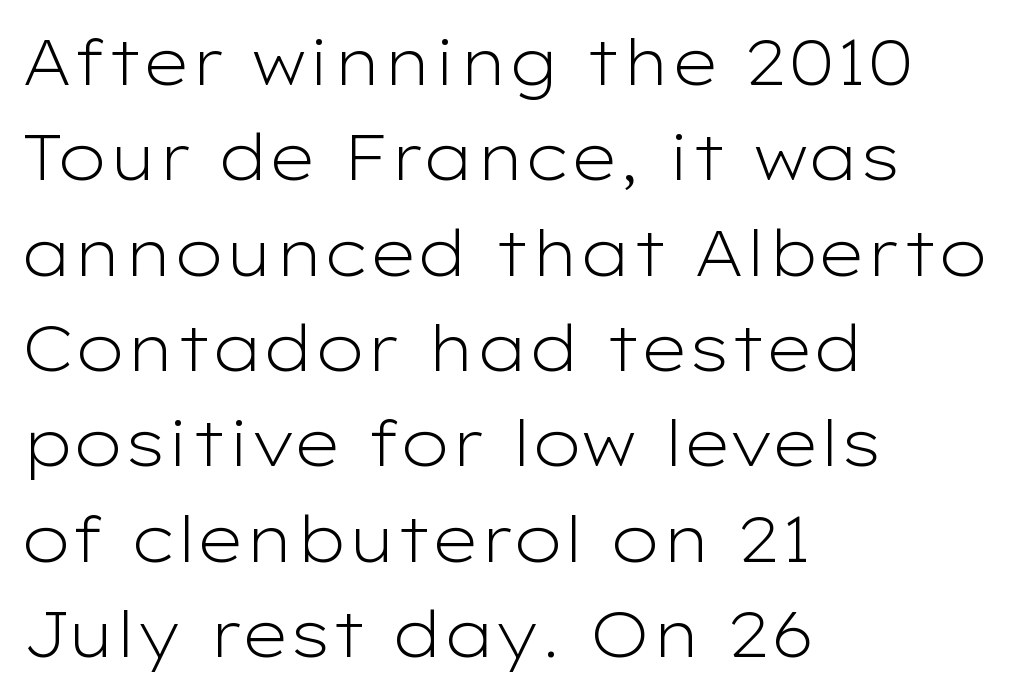
The image shows 64 px light, wide sans-serif type, upright; set left-aligned, normal line spacing (1.49x), normal letter spacing, not underlined; low stroke contrast and a medium x-height.
